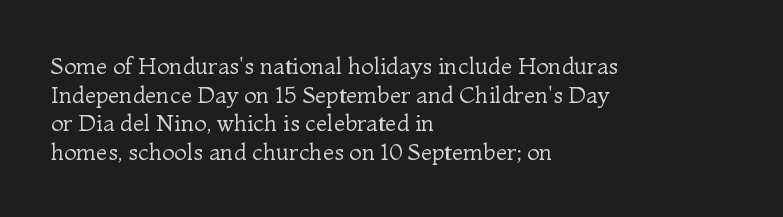
Q: Is the text bold? A: No.
Q: Is the text italic (slanted)? A: No, it is upright.
Q: Is the text underlined? A: No.
Q: How is the paragraph aligned? A: Left-aligned.
Q: Is the spacing between letters normal or unusually wide? A: Normal.
